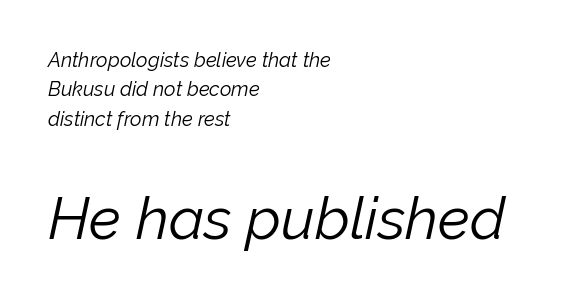
{"italic": "yes", "lean": "right", "slant_degrees": 12, "bold": "no", "weight": "light", "width": "normal", "stroke_contrast": "low", "x_height": "medium", "monospaced": "no", "underline": "no", "align": "left", "line_spacing": "normal", "line_spacing_ratio": 1.47, "letter_spacing": "normal", "letter_spacing_em": 0.0, "larger_block": "second", "size_ratio": 2.95, "glyph_px": 59}
